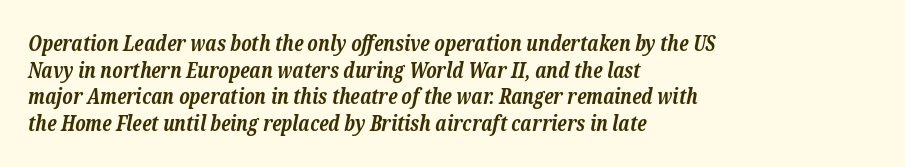
{"italic": "yes", "lean": "right", "slant_degrees": 12, "bold": "yes", "underline": "no", "align": "left", "line_spacing": "normal", "line_spacing_ratio": 1.27, "letter_spacing": "normal", "letter_spacing_em": 0.0, "glyph_px": 21}
